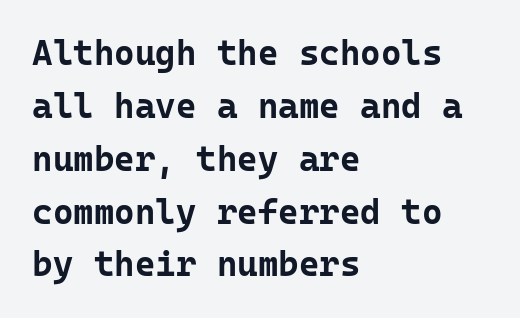
Q: Is the text bold? A: Yes.
Q: Is the text italic (slanted)? A: No, it is upright.
Q: Is the typeface a serif or a sans-serif typeface? A: Sans-serif.
Q: Is the text underlined? A: No.
Q: How is the paragraph aligned? A: Left-aligned.
Q: Is the spacing between letters normal or unusually wide? A: Normal.
Q: Is the spacing between lines tight, normal or loose? A: Normal.
Q: Width (condensed, normal, or wide)? A: Normal.
Q: Stroke contrast? A: Low.
Q: x-height? A: Medium.
Q: Monospaced? A: Yes.
